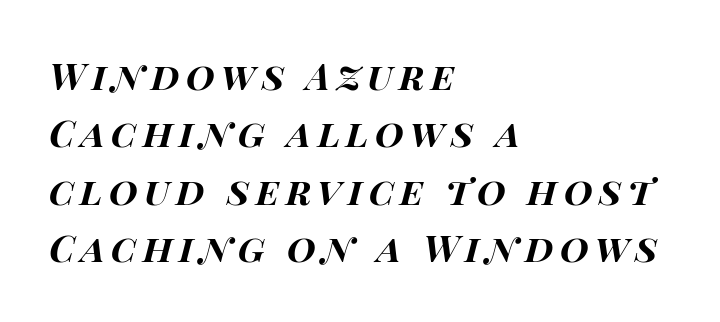
The image shows 37 px bold, wide type, italic (leaning right); set left-aligned, normal line spacing (1.55x), not underlined; high stroke contrast and a large x-height.
